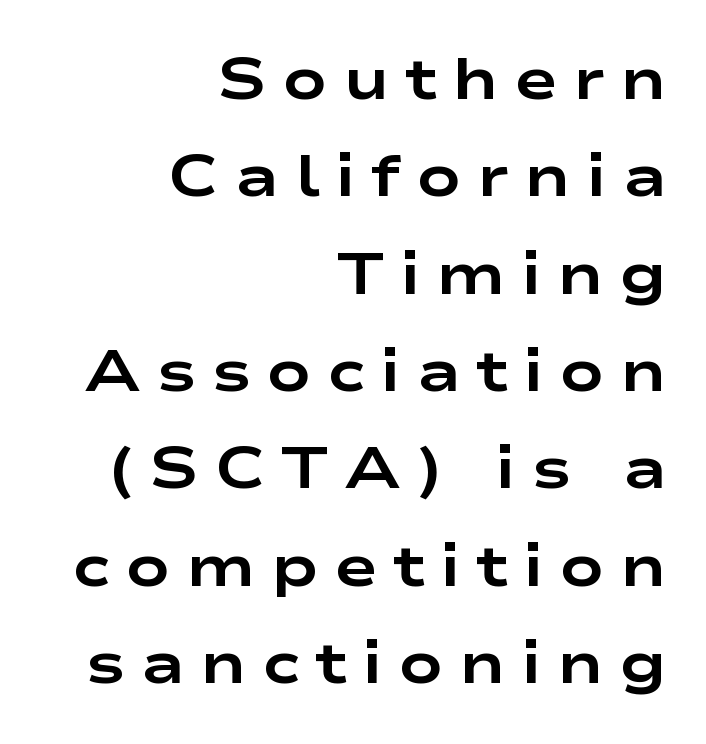
Q: Is the text bold? A: Yes.
Q: Is the text italic (slanted)? A: No, it is upright.
Q: Is the typeface a serif or a sans-serif typeface? A: Sans-serif.
Q: Is the text underlined? A: No.
Q: How is the paragraph aligned? A: Right-aligned.
Q: Is the spacing between letters normal or unusually wide? A: Unusually wide.
Q: Is the spacing between lines tight, normal or loose? A: Normal.
Q: Width (condensed, normal, or wide)? A: Wide.
Q: Stroke contrast? A: Low.
Q: x-height? A: Medium.
Q: Monospaced? A: No.
